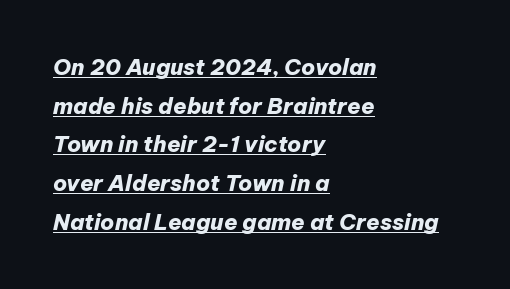
This rendering uses left alignment, leaving the right contour irregular. In terms of posture, this sample is oblique. The string is rendered with underlining switched on. Caption: standard tracking, unaltered. The glyphs have the mass of a bold cut.
